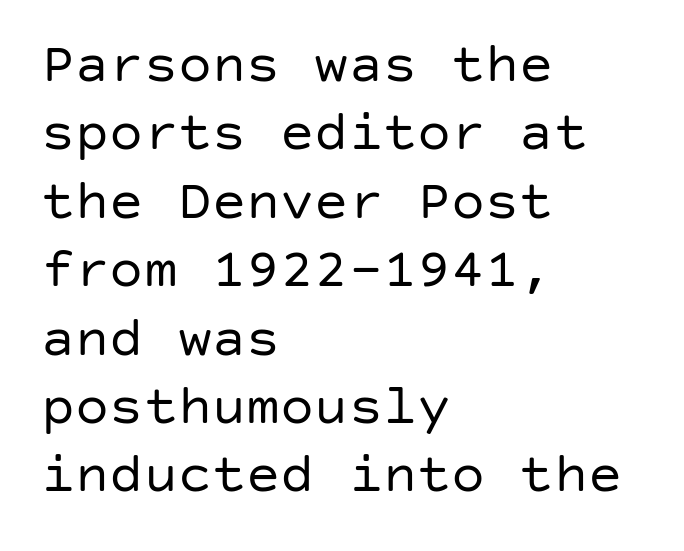
Q: Is the text bold? A: No.
Q: Is the text italic (slanted)? A: No, it is upright.
Q: Is the typeface a serif or a sans-serif typeface? A: Sans-serif.
Q: Is the text underlined? A: No.
Q: How is the paragraph aligned? A: Left-aligned.
Q: Is the spacing between letters normal or unusually wide? A: Normal.
Q: Width (condensed, normal, or wide)? A: Normal.
Q: Stroke contrast? A: Low.
Q: x-height? A: Large.
